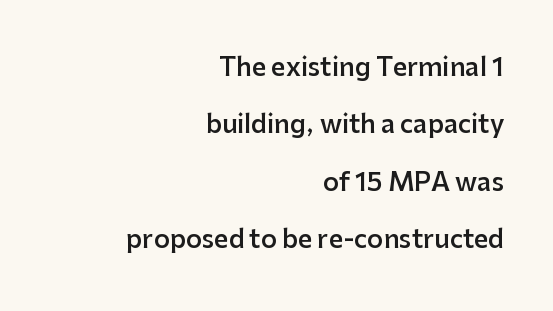
Q: Is the text bold? A: Semi-bold.
Q: Is the text italic (slanted)? A: No, it is upright.
Q: Is the text underlined? A: No.
Q: How is the paragraph aligned? A: Right-aligned.
Q: Is the spacing between letters normal or unusually wide? A: Normal.
Q: Is the spacing between lines tight, normal or loose? A: Loose.
